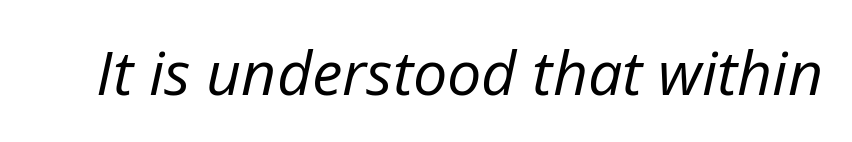
Is this a fixed-width face? No — the glyphs have proportional, varying widths. No letter is thick-stroked: the sample isn't bold. How are the letters spaced? Ordinarily, with no added tracking. Yep, that's italic — everything's leaning. Type without underlining.
